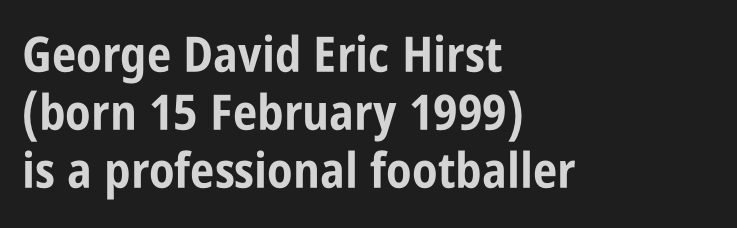
What kind of face is this? One without serifs — a sans. Each line starts at the same left margin while the right side varies. The gaps between neighbouring characters are ordinary and unremarkable. Spacing verdict: proportional, widths tailored to each character.
